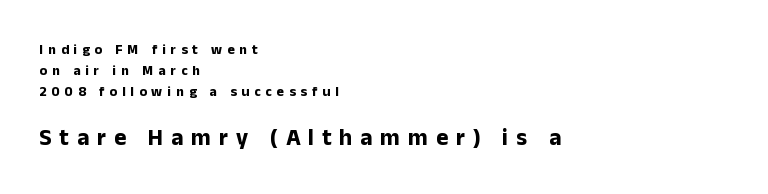
The image shows 23 px bold type, upright; set left-aligned, normal line spacing (1.51x), unusually wide letter spacing (+0.35 em), not underlined; the second (bottom) block is 1.64x larger.
